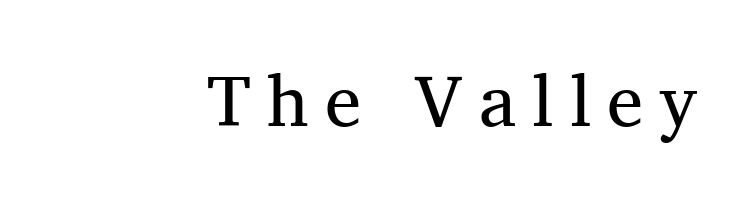
Q: Is the text bold? A: No.
Q: Is the text italic (slanted)? A: No, it is upright.
Q: Is the typeface a serif or a sans-serif typeface? A: Serif.
Q: Is the text underlined? A: No.
Q: How is the paragraph aligned? A: Right-aligned.
Q: Is the spacing between letters normal or unusually wide? A: Unusually wide.
Q: Width (condensed, normal, or wide)? A: Normal.
Q: Stroke contrast? A: Medium.
Q: x-height? A: Medium.
Q: Monospaced? A: No.
